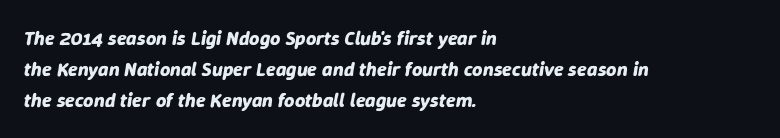
The image shows 20 px bold type, italic (leaning right); set left-aligned, normal line spacing (1.54x), normal letter spacing, not underlined.
